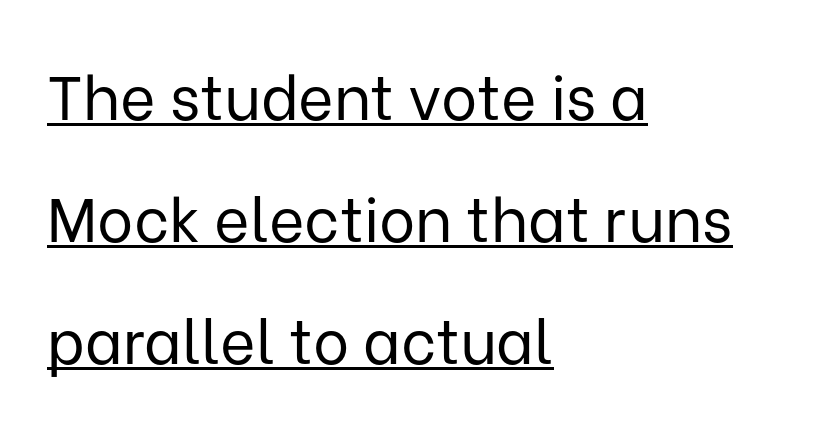
The letterforms sit at book weight or below. Descenders here cross a horizontal rule under the line. Is the letter spacing exaggerated? No — it looks like the ordinary default. In terms of letterform style, serifs are entirely absent. The typography opts for an upright posture over an oblique one. Summary of vertical rhythm: relaxed, with wide interline spacing.
